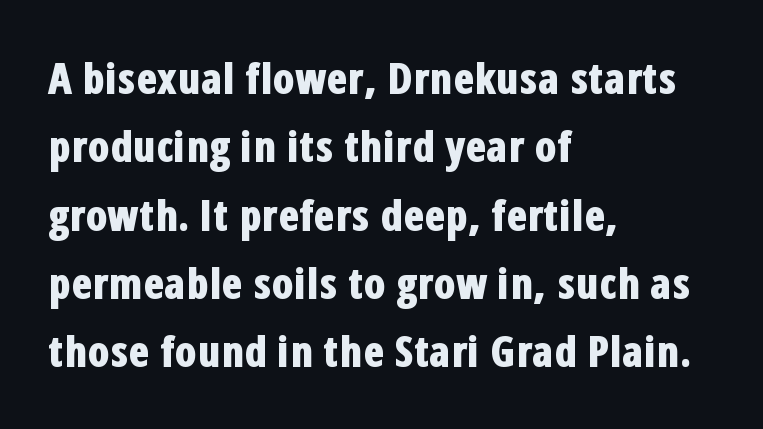
The image shows 43 px bold, condensed sans-serif type, upright; set left-aligned, normal line spacing (1.59x), normal letter spacing, not underlined; low stroke contrast and a medium x-height.
